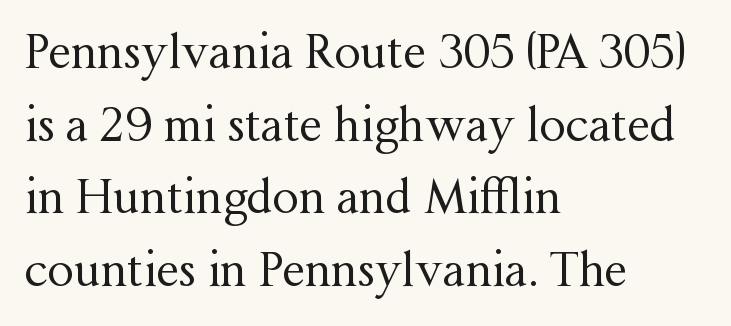
What kind of face is this? One with serifs. How would I describe the line gaps? Plain and ordinary. Bare-footed words on every line. The letters look calm and open, with moderate or lighter stems. The passage is arranged the way most books set body copy — flush left.
